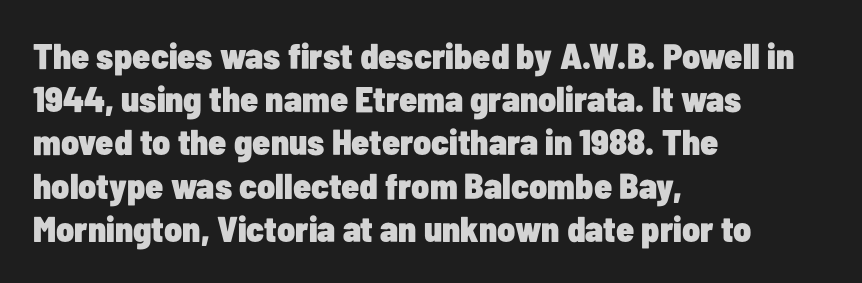
These lines carry a lot of weight — the face is fully bold. The foot of each line stays bare and open. No feet cap the strokes, marking this as sans-serif type. Left-aligned paragraph, ragged on the right. Proportional: the letters do not fall into vertical columns.
